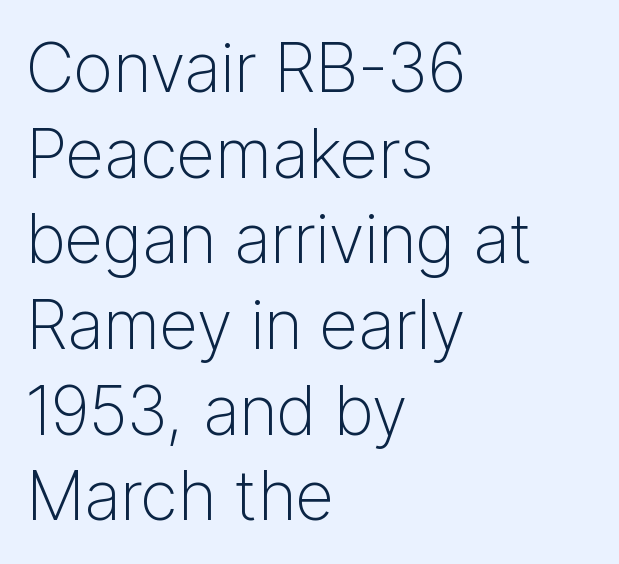
{"serif": "no", "italic": "no", "bold": "no", "weight": "light", "width": "normal", "stroke_contrast": "low", "x_height": "medium", "monospaced": "no", "underline": "no", "align": "left", "line_spacing": "normal", "line_spacing_ratio": 1.26, "letter_spacing": "normal", "letter_spacing_em": 0.0, "glyph_px": 68}
